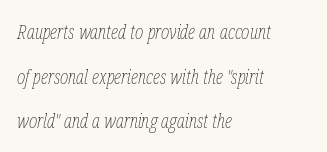
Q: Is the text bold? A: No.
Q: Is the text italic (slanted)? A: Yes, it leans right by about 12 degrees.
Q: Is the text underlined? A: No.
Q: How is the paragraph aligned? A: Left-aligned.
Q: Is the spacing between letters normal or unusually wide? A: Normal.
Q: Is the spacing between lines tight, normal or loose? A: Loose.
